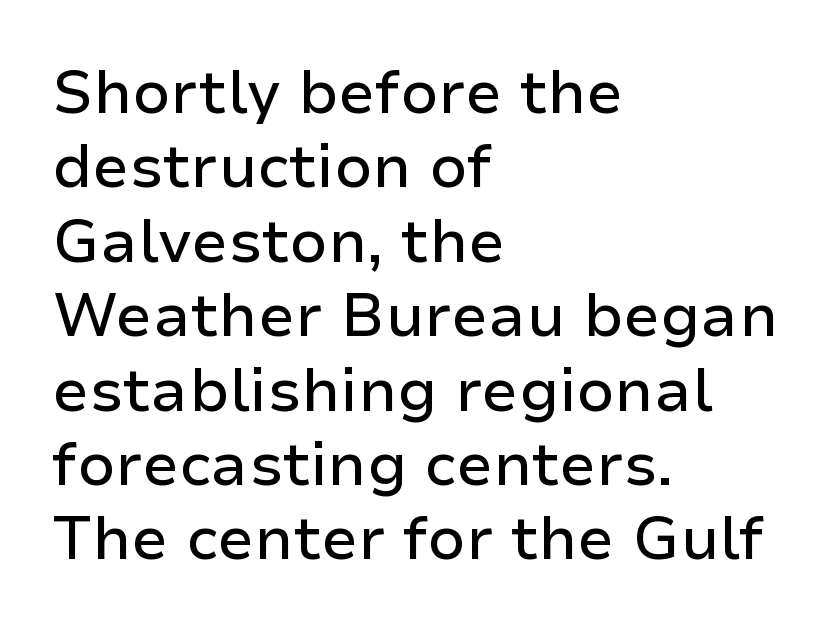
The type sits square on the baseline with zero lean. Does extra space separate the letters? No, they use regular spacing. The strip under each line holds only bare page. Layout note: lines flush left.
